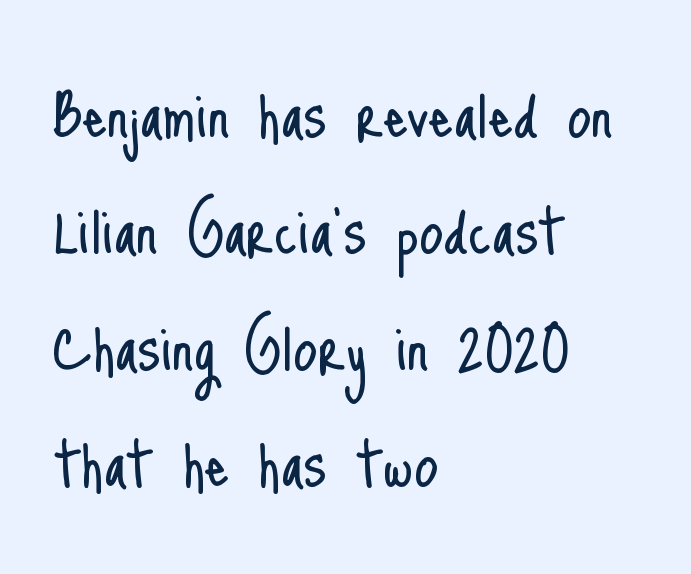
The image shows 77 px light, condensed sans-serif type, upright; set left-aligned, normal line spacing (1.51x), normal letter spacing, not underlined; low stroke contrast and a small x-height.
